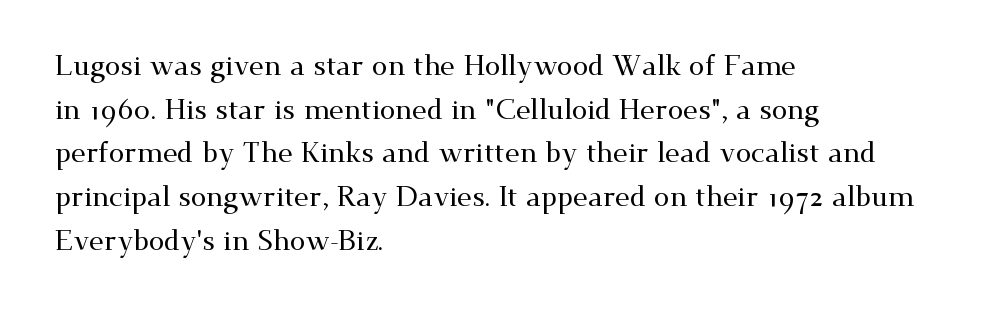
The image shows 28 px wide serif type, upright; set left-aligned, normal line spacing (1.56x), normal letter spacing, not underlined; medium stroke contrast and a small x-height.
